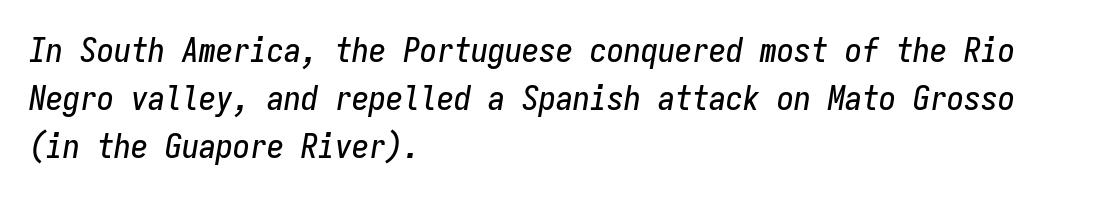
Q: Is the text italic (slanted)? A: Yes, it leans right by about 9 degrees.
Q: Is the text underlined? A: No.
Q: How is the paragraph aligned? A: Left-aligned.
Q: Is the spacing between letters normal or unusually wide? A: Normal.
Q: Is the spacing between lines tight, normal or loose? A: Normal.
Q: Width (condensed, normal, or wide)? A: Condensed.
Q: Stroke contrast? A: Low.
Q: x-height? A: Medium.
Q: Monospaced? A: Yes.
